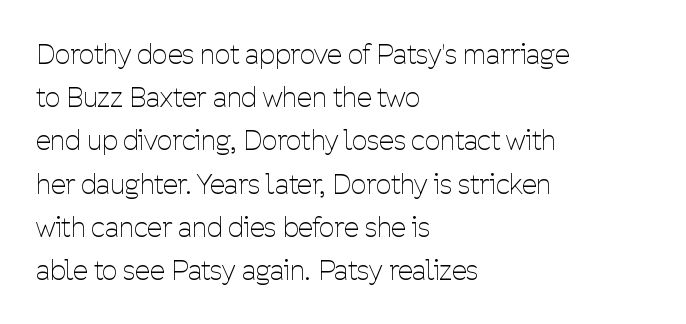
The image shows 27 px text type, upright; set left-aligned, normal line spacing (1.6x), normal letter spacing, not underlined.
